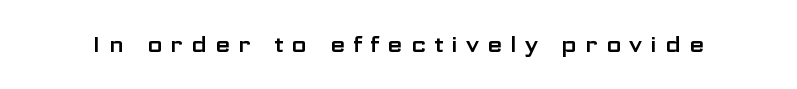
Q: Is the text italic (slanted)? A: No, it is upright.
Q: Is the text underlined? A: No.
Q: Is the spacing between letters normal or unusually wide? A: Unusually wide.
